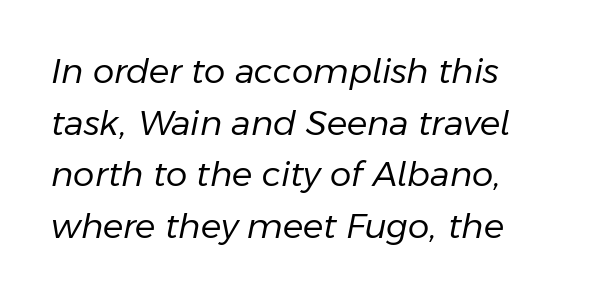
{"italic": "yes", "lean": "right", "slant_degrees": 11, "bold": "no", "weight": "regular", "width": "normal", "stroke_contrast": "low", "x_height": "medium", "monospaced": "no", "underline": "no", "line_spacing": "normal", "line_spacing_ratio": 1.52, "letter_spacing": "normal", "letter_spacing_em": 0.0, "glyph_px": 34}
